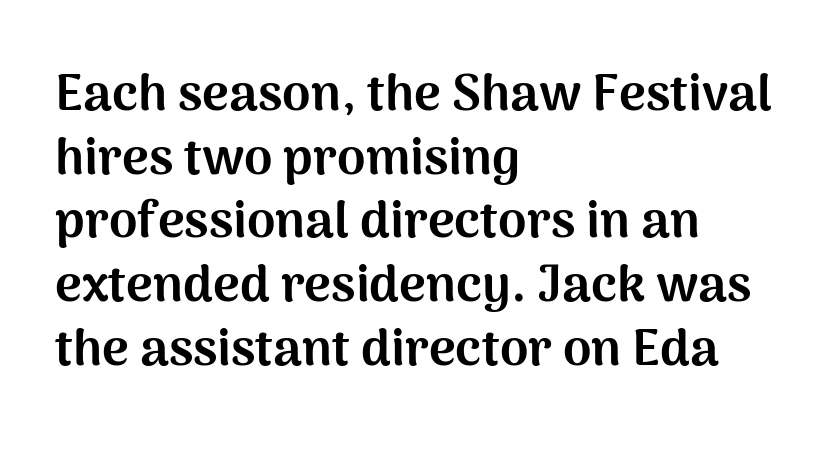
The image shows 51 px bold sans-serif type, upright; set left-aligned, normal line spacing (1.25x), normal letter spacing, not underlined; medium stroke contrast and a medium x-height.
